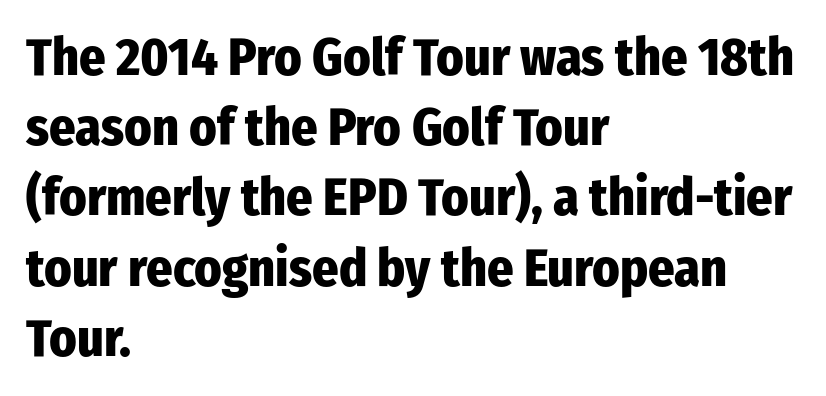
{"serif": "no", "italic": "no", "bold": "yes", "weight": "heavy", "width": "condensed", "stroke_contrast": "low", "x_height": "medium", "monospaced": "no", "underline": "no", "align": "left", "line_spacing": "normal", "line_spacing_ratio": 1.35, "letter_spacing": "normal", "letter_spacing_em": 0.0, "glyph_px": 52}
